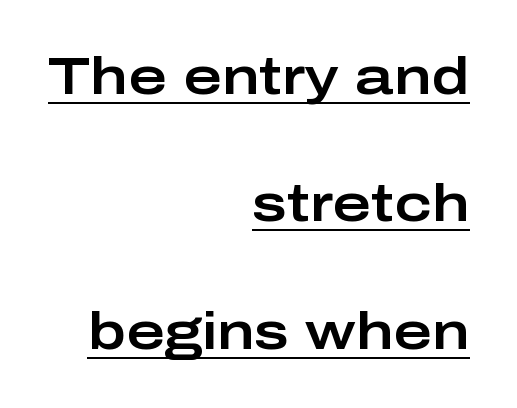
Q: Is the text italic (slanted)? A: No, it is upright.
Q: Is the typeface a serif or a sans-serif typeface? A: Sans-serif.
Q: Is the text underlined? A: Yes.
Q: How is the paragraph aligned? A: Right-aligned.
Q: Is the spacing between letters normal or unusually wide? A: Normal.
Q: Is the spacing between lines tight, normal or loose? A: Loose.
Q: Width (condensed, normal, or wide)? A: Wide.
Q: Stroke contrast? A: Low.
Q: x-height? A: Medium.
Q: Monospaced? A: No.
